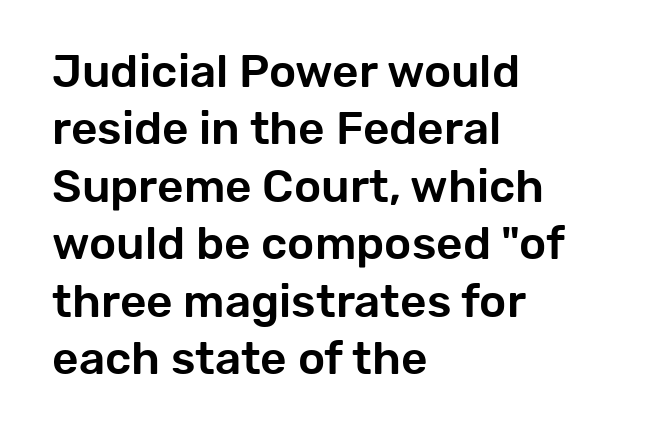
Baseline-to-baseline distance is the conventional proportion of letter height. The ragged edge is on the right, which tells us the setting is flush left. The foot of each line stays bare and open. Each letter's strokes conclude bluntly, with no projecting serifs. The passage shown has conventional tracking throughout.
